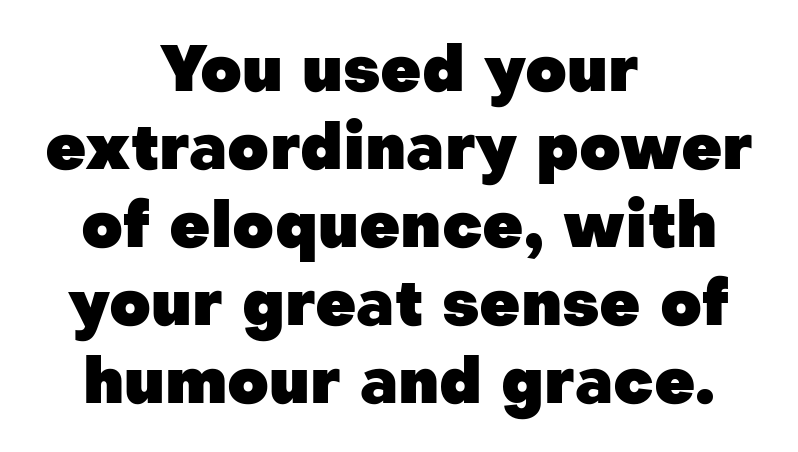
Q: Is the text bold? A: Yes.
Q: Is the text italic (slanted)? A: No, it is upright.
Q: Is the typeface a serif or a sans-serif typeface? A: Sans-serif.
Q: Is the text underlined? A: No.
Q: How is the paragraph aligned? A: Centered.
Q: Is the spacing between letters normal or unusually wide? A: Normal.
Q: Width (condensed, normal, or wide)? A: Normal.
Q: Stroke contrast? A: Low.
Q: x-height? A: Medium.
Q: Monospaced? A: No.
